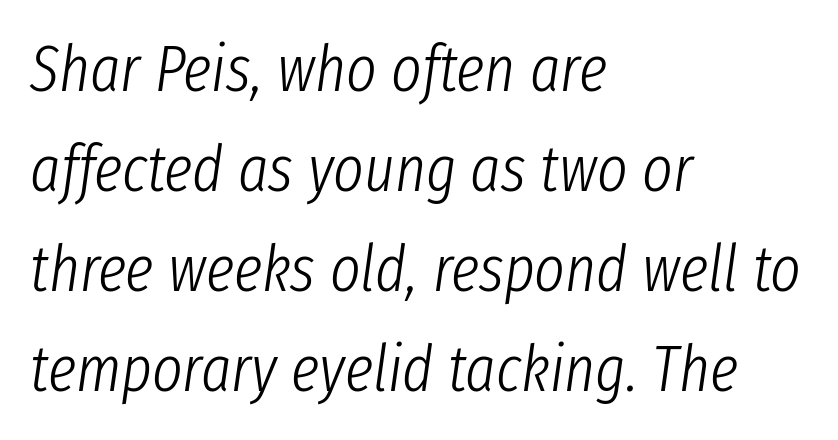
Q: Is the text bold? A: No.
Q: Is the text italic (slanted)? A: Yes, it leans right by about 8 degrees.
Q: Is the text underlined? A: No.
Q: How is the paragraph aligned? A: Left-aligned.
Q: Is the spacing between letters normal or unusually wide? A: Normal.
Q: Is the spacing between lines tight, normal or loose? A: Normal.
Q: Width (condensed, normal, or wide)? A: Condensed.
Q: Stroke contrast? A: Low.
Q: x-height? A: Medium.
Q: Monospaced? A: No.
